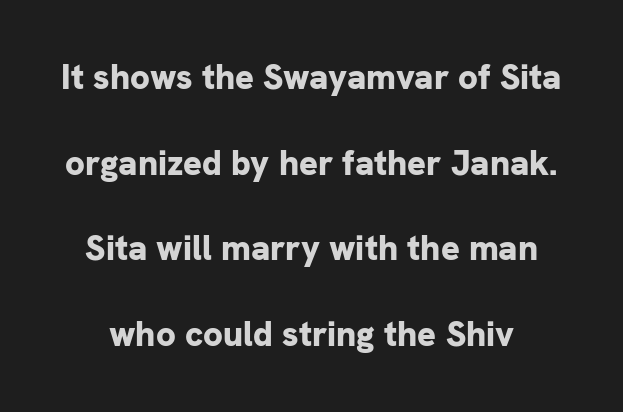
{"serif": "no", "italic": "no", "bold": "yes", "weight": "bold", "width": "normal", "stroke_contrast": "low", "x_height": "medium", "monospaced": "no", "underline": "no", "line_spacing": "loose", "line_spacing_ratio": 2.45, "letter_spacing": "normal", "letter_spacing_em": 0.0, "glyph_px": 35}
